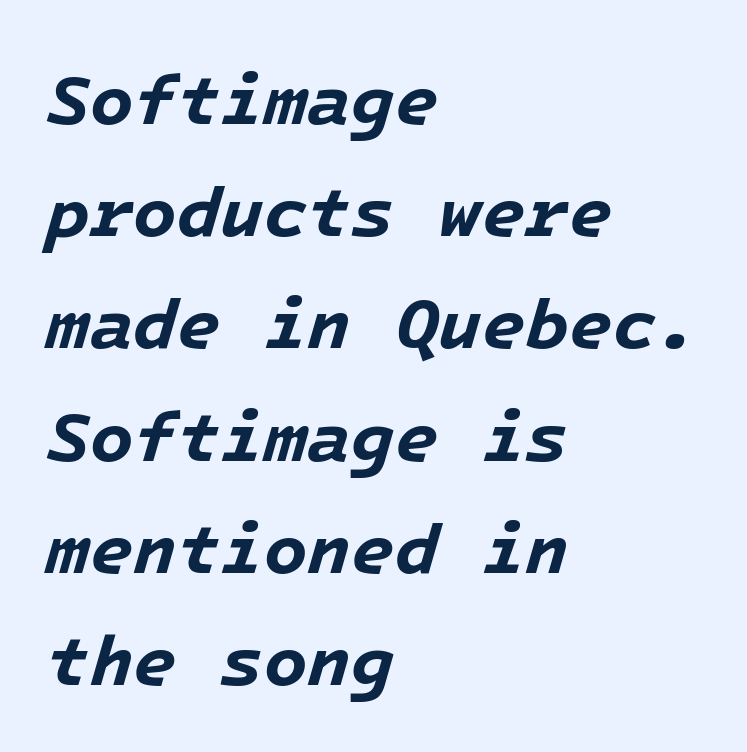
When letters slant like this, we call the style italic. This rendering leaves character spacing at its baseline value. A bare baseline throughout the passage. Is the type bold? Yes — the strokes are clearly thick and heavy. In CSS terms this would be text-align: left.
